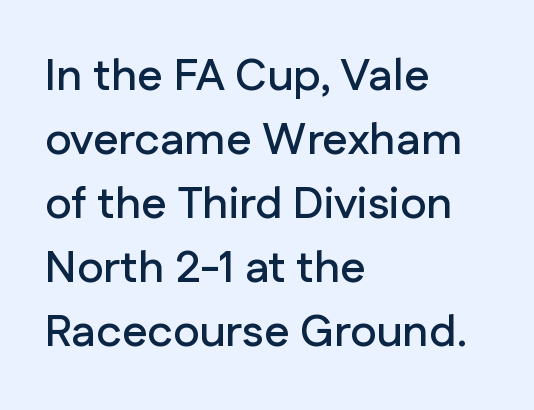
Upright lettering throughout. Character widths vary here, with narrow letters taking less room than wide ones. The lines sit at an ordinary, default distance from one another. Decoration check: the copy has no underline. The text was rendered using a sans face with plain stroke endings.
